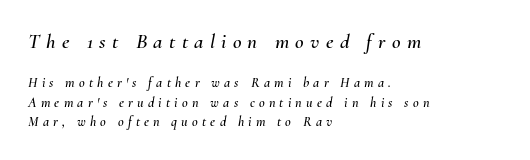
Q: Is the text italic (slanted)? A: Yes, it leans right by about 10 degrees.
Q: Is the text underlined? A: No.
Q: How is the paragraph aligned? A: Left-aligned.
Q: Is the spacing between letters normal or unusually wide? A: Unusually wide.
Q: Is the spacing between lines tight, normal or loose? A: Normal.
Q: Which block of text is set in a larger size, the first (top) or the second (bottom)? A: The first (top) one.
